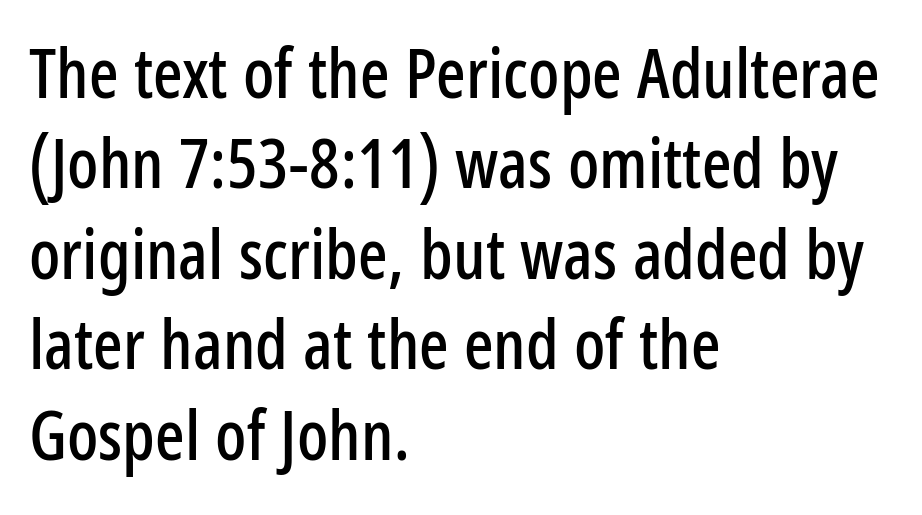
Q: Is the text italic (slanted)? A: No, it is upright.
Q: Is the typeface a serif or a sans-serif typeface? A: Sans-serif.
Q: Is the text underlined? A: No.
Q: How is the paragraph aligned? A: Left-aligned.
Q: Is the spacing between letters normal or unusually wide? A: Normal.
Q: Is the spacing between lines tight, normal or loose? A: Normal.
Q: Width (condensed, normal, or wide)? A: Condensed.
Q: Stroke contrast? A: Low.
Q: x-height? A: Medium.
Q: Monospaced? A: No.
